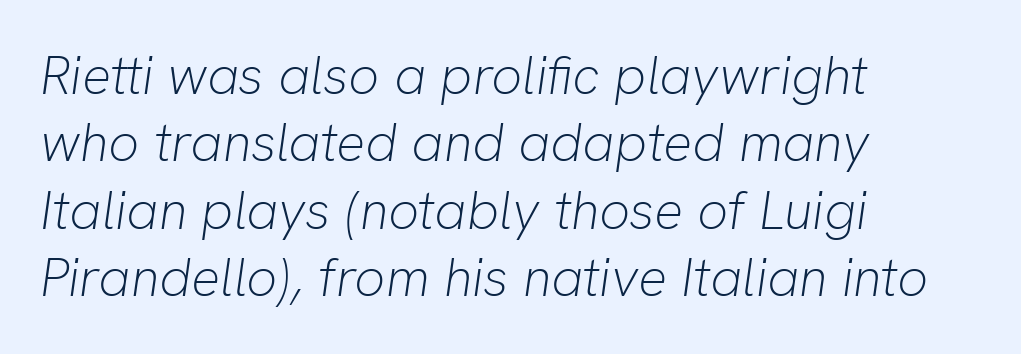
The letters look calm and open, with moderate or lighter stems. These lines keep a tight, regular rhythm from letter to letter. Glance below the letters and you will spot only blank space. Reading down the column, the eye jumps a familiar distance to each next line. The rag falls on the right side of this text block.
